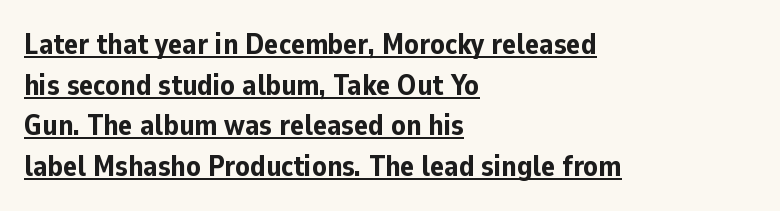
One glance says typical: line gaps are just what's usual. The letters are bold, with thick, heavy strokes. The paragraph has a hard left edge and a soft right edge. Unlike a traditional serif, this face leaves its strokes unadorned.
